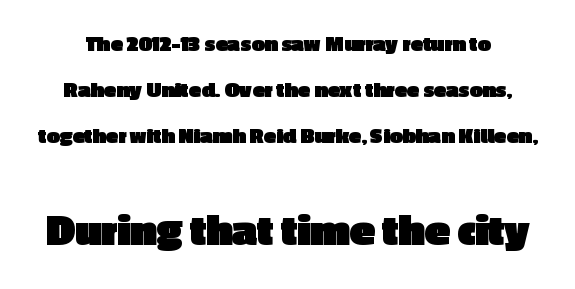
There is no visible air inserted between adjacent glyphs. Larger block? The one below; the one above is distinctly smaller. No italicization has been applied; the sample stays upright. These lines stand farther apart than default settings would place them. The rendering uses natural spacing where letterforms have individual widths. The characters look thick and weighty, a clear bold.
